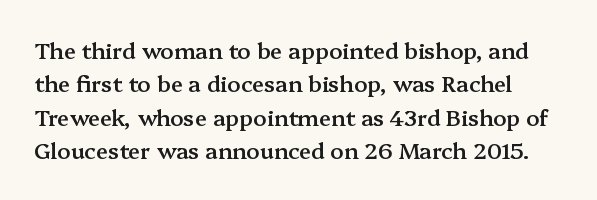
The image shows 22 px text type, upright; set normal line spacing (1.52x), normal letter spacing, not underlined.
